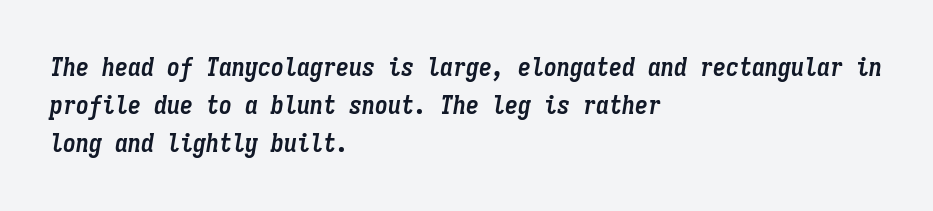
The image shows 26 px bold type, italic (leaning right); set left-aligned, normal line spacing (1.47x), normal letter spacing, not underlined.
